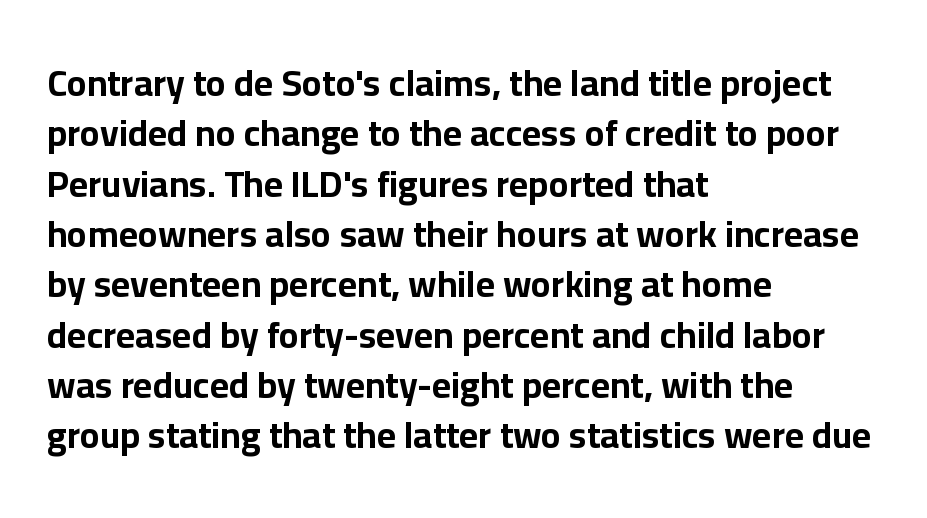
Designer's note — italics off, roman on. Leading matches the norm, producing a regular column. Students, this is bold: see how much ink each stroke carries. Character widths vary here, with narrow letters taking less room than wide ones. The passage is arranged the way most books set body copy — flush left. Nope, no serifs anywhere on these letters.
